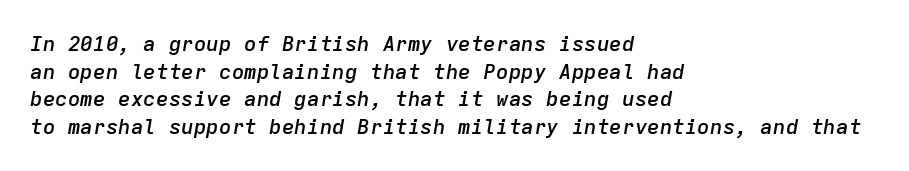
The image shows 21 px text type, italic (leaning right); set left-aligned, normal line spacing (1.32x), normal letter spacing, not underlined.
